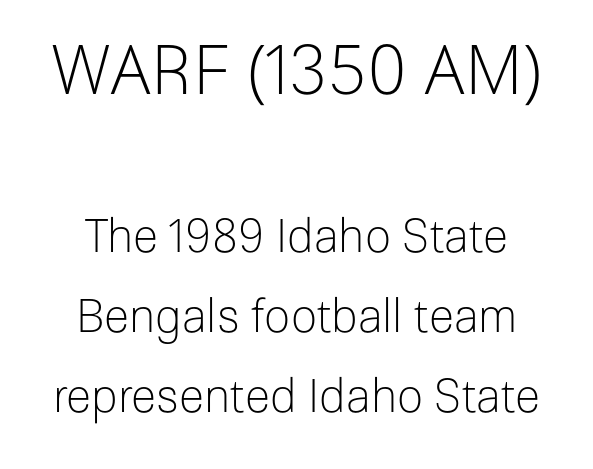
The image shows 69 px light sans-serif type, upright; set line spacing 1.74x, normal letter spacing, not underlined; the first (top) block is 1.5x larger; low stroke contrast and a medium x-height.
